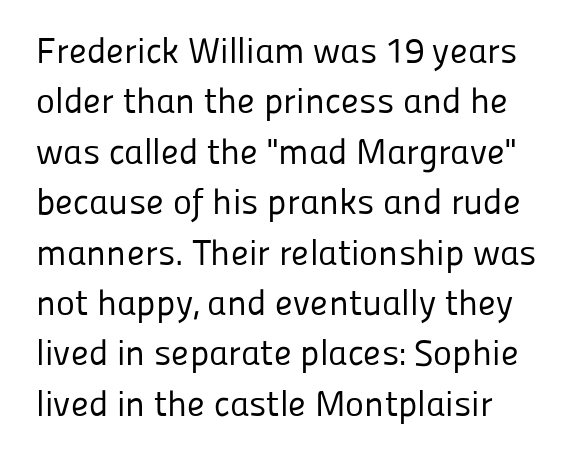
Q: Is the text bold? A: No.
Q: Is the text italic (slanted)? A: No, it is upright.
Q: Is the typeface a serif or a sans-serif typeface? A: Sans-serif.
Q: Is the text underlined? A: No.
Q: How is the paragraph aligned? A: Left-aligned.
Q: Is the spacing between letters normal or unusually wide? A: Normal.
Q: Is the spacing between lines tight, normal or loose? A: Normal.
Q: Width (condensed, normal, or wide)? A: Normal.
Q: Stroke contrast? A: Low.
Q: x-height? A: Medium.
Q: Monospaced? A: No.
